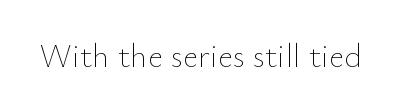
The image shows 33 px thin type, upright; set normal letter spacing, not underlined; low stroke contrast and a small x-height.
